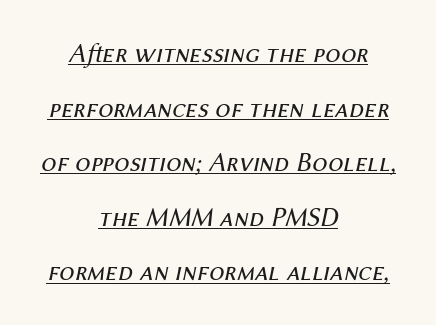
{"italic": "yes", "lean": "right", "slant_degrees": 12, "bold": "no", "underline": "yes", "align": "center", "line_spacing": "loose", "line_spacing_ratio": 2.02, "letter_spacing": "normal", "letter_spacing_em": 0.0, "glyph_px": 27}
